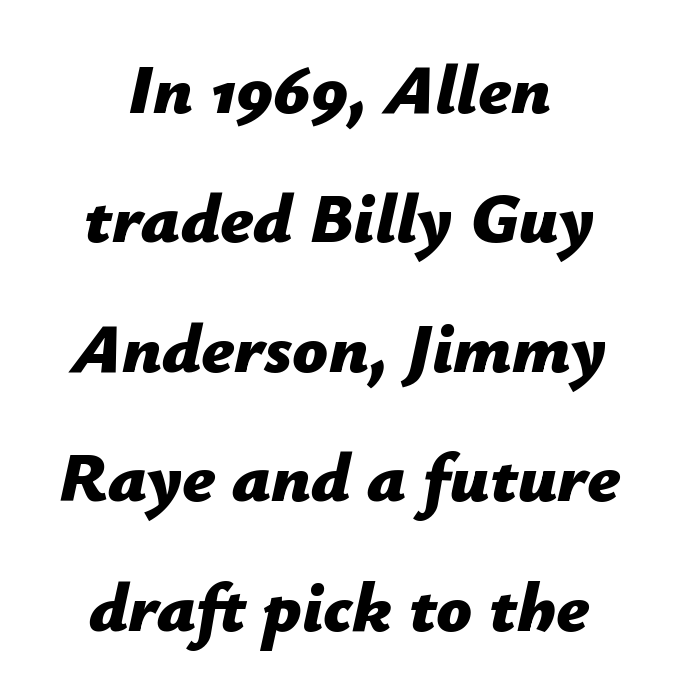
Italic? Definitely — the glyphs are oblique. The string is rendered with underlining switched off. Visually the block forms a symmetrical silhouette, jagged on both flanks. In terms of letterspacing, this is plain default setting. The strokes are fattened all the way to bold.
